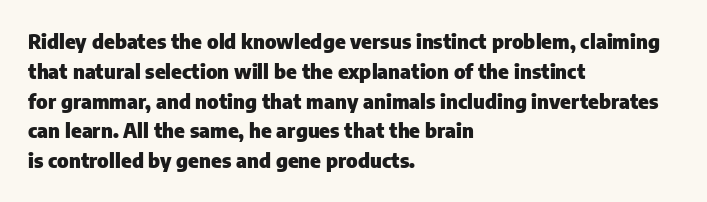
Summary of weight: heavy, a full bold. This sample is left-justified, so line endings fall wherever the words run out. The type sits square on the baseline with zero lean. The lines sit at an ordinary, default distance from one another. A bare baseline throughout the passage. This sample uses plain, unmodified letter spacing.
